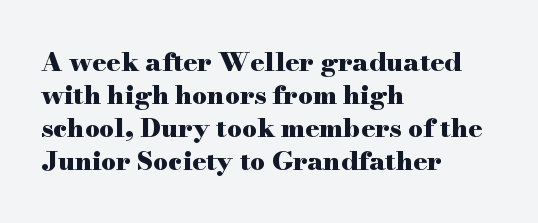
The leading is moderate, giving the passage an even texture. A dark, heavy texture on the line: the type is bold. Descenders hang freely into open space. Letter spacing: default. Notice how the passage keeps a crisp vertical edge on the left only. This is roman type, the default non-slanted kind.
